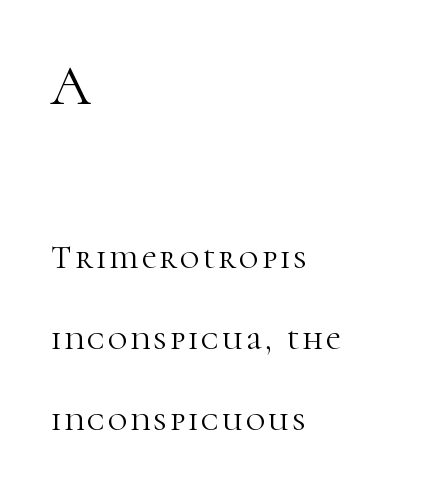
The typesetting does not lean heavy: it is not bold. This sample is left-justified, so line endings fall wherever the words run out. This sample trades compactness for vertical openness between lines. The gap between lines stays unmarked.
